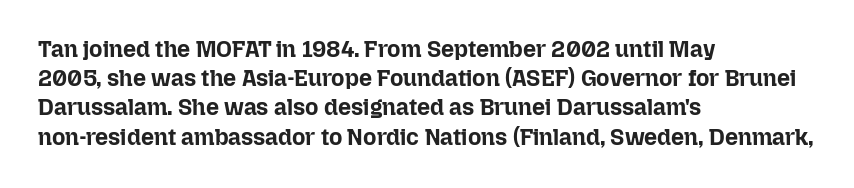
{"italic": "no", "bold": "yes", "underline": "no", "align": "left", "line_spacing": "normal", "line_spacing_ratio": 1.27, "letter_spacing": "normal", "letter_spacing_em": 0.0, "glyph_px": 23}
